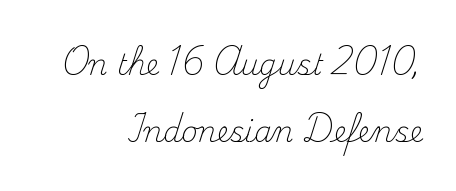
The space directly below the letters is spotless. Does the leading feel generous? Absolutely, it's lavish. Look at the tracking — it's just the regular setting, nothing added. Typeset ragged left — the right edge is the straight one. The passage shown is typed in a proportional face where columns would drift. The text was rendered using a seriffed face with decorative stroke endings.
